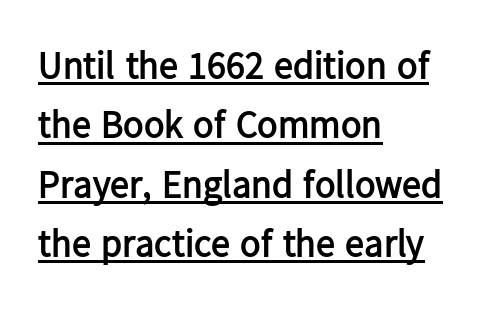
The image shows 38 px semibold sans-serif type, upright; set left-aligned, normal line spacing (1.56x), normal letter spacing, underlined; low stroke contrast and a medium x-height.
